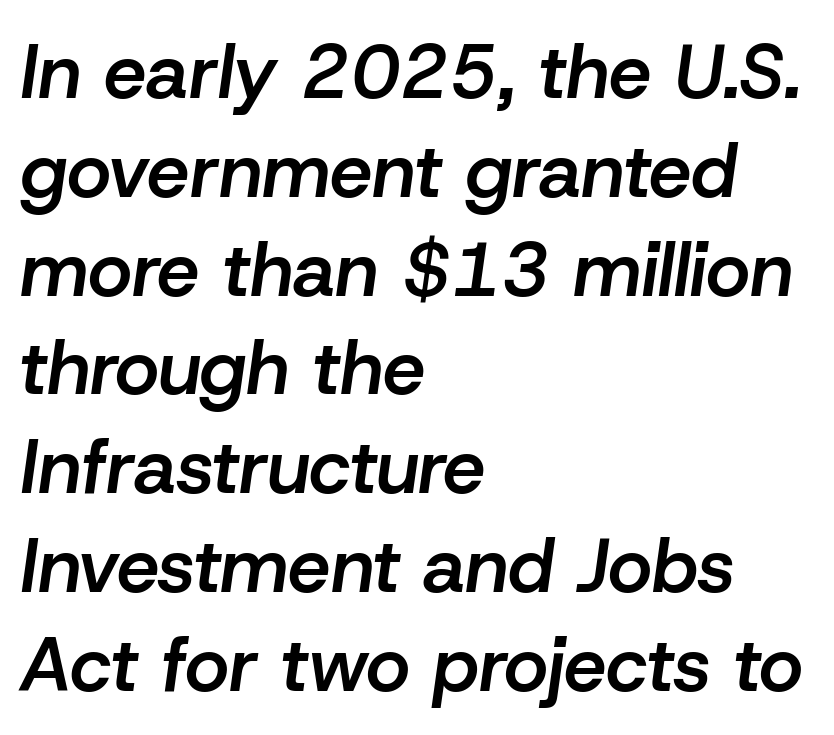
{"italic": "yes", "lean": "right", "slant_degrees": 8, "bold": "semi", "weight": "semibold", "width": "normal", "stroke_contrast": "low", "x_height": "medium", "monospaced": "no", "underline": "no", "align": "left", "line_spacing": "normal", "line_spacing_ratio": 1.3, "letter_spacing": "normal", "letter_spacing_em": 0.0, "glyph_px": 76}
